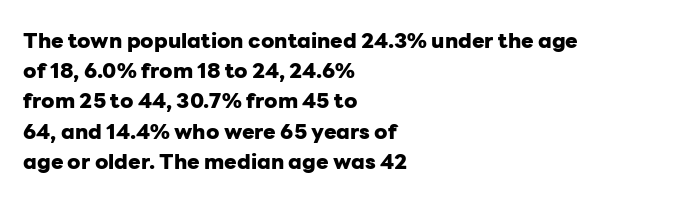
Emphasis by weight is at full strength: bold. Compared with typical body copy, the letter spacing here is the same. The passage shown is not underscored anywhere. Each new line begins a customary step beneath the previous one.
